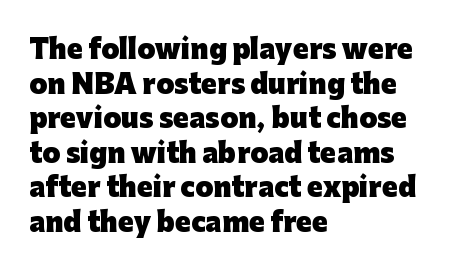
Q: Is the text bold? A: Yes.
Q: Is the text italic (slanted)? A: No, it is upright.
Q: Is the text underlined? A: No.
Q: How is the paragraph aligned? A: Left-aligned.
Q: Is the spacing between letters normal or unusually wide? A: Normal.
Q: Is the spacing between lines tight, normal or loose? A: Normal.
